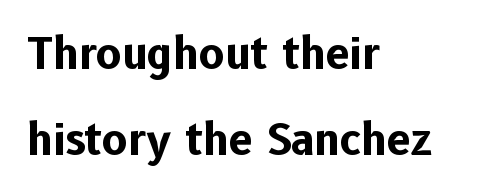
The image shows 43 px bold sans-serif type, upright; set left-aligned, loose line spacing (1.99x), normal letter spacing, not underlined; low stroke contrast and a medium x-height.
